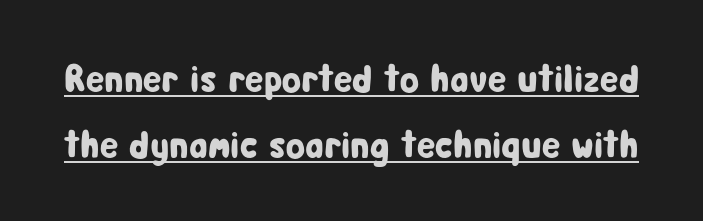
{"serif": "no", "italic": "no", "width": "condensed", "stroke_contrast": "low", "x_height": "medium", "monospaced": "no", "underline": "yes", "line_spacing": "normal", "line_spacing_ratio": 1.7, "letter_spacing": "normal", "letter_spacing_em": 0.0, "glyph_px": 39}
